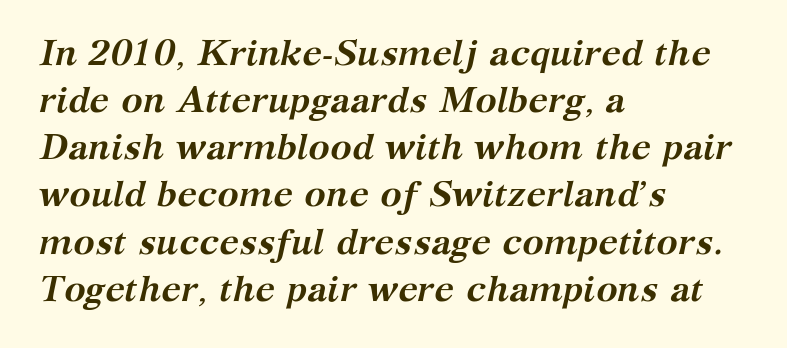
The image shows 36 px semibold serif type, italic (leaning right); set left-aligned, normal line spacing (1.31x), normal letter spacing, not underlined; medium stroke contrast and a medium x-height.
